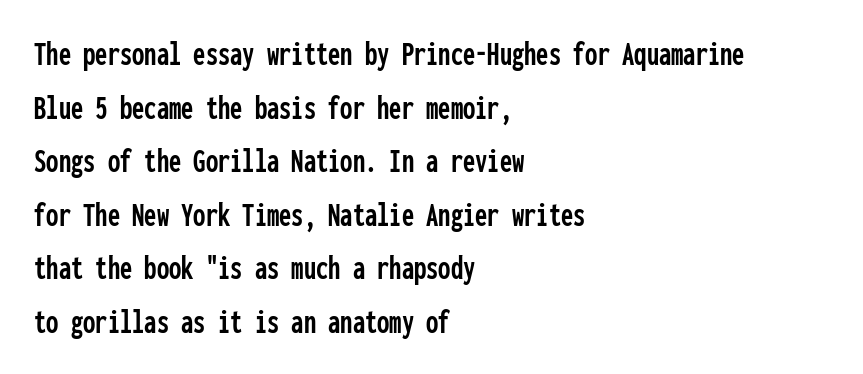
Q: Is the text italic (slanted)? A: No, it is upright.
Q: Is the typeface a serif or a sans-serif typeface? A: Sans-serif.
Q: Is the text underlined? A: No.
Q: How is the paragraph aligned? A: Left-aligned.
Q: Is the spacing between letters normal or unusually wide? A: Normal.
Q: Is the spacing between lines tight, normal or loose? A: Normal.
Q: Width (condensed, normal, or wide)? A: Condensed.
Q: Stroke contrast? A: Low.
Q: x-height? A: Medium.
Q: Monospaced? A: Yes.
